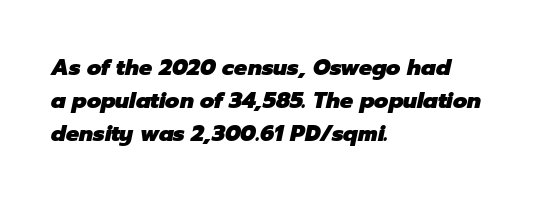
{"italic": "yes", "lean": "right", "slant_degrees": 12, "bold": "yes", "underline": "no", "align": "left", "line_spacing": "normal", "line_spacing_ratio": 1.5, "letter_spacing": "normal", "letter_spacing_em": 0.0, "glyph_px": 22}
